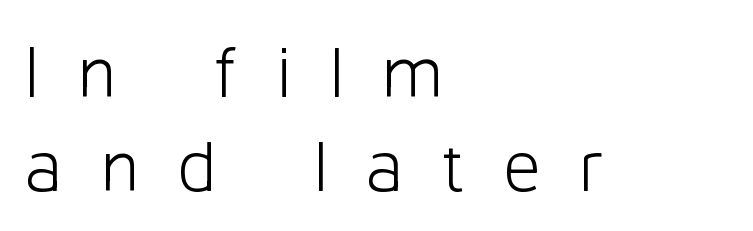
Q: Is the text bold? A: No.
Q: Is the text italic (slanted)? A: No, it is upright.
Q: Is the typeface a serif or a sans-serif typeface? A: Sans-serif.
Q: Is the text underlined? A: No.
Q: How is the paragraph aligned? A: Left-aligned.
Q: Is the spacing between letters normal or unusually wide? A: Unusually wide.
Q: Is the spacing between lines tight, normal or loose? A: Normal.
Q: Width (condensed, normal, or wide)? A: Normal.
Q: Stroke contrast? A: Low.
Q: x-height? A: Medium.
Q: Monospaced? A: No.
